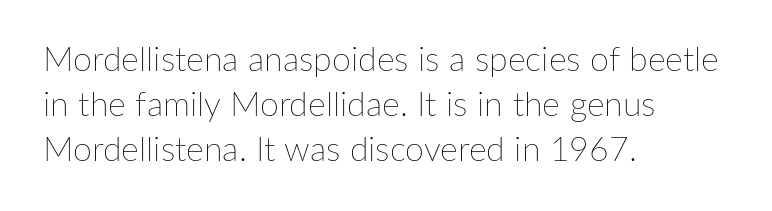
Heft: none added — not bold. Each letter keeps its own natural width here, so spacing adapts to shape. The space directly below the letters is spotless. What's the leading like? Ordinary, nothing unusual.
